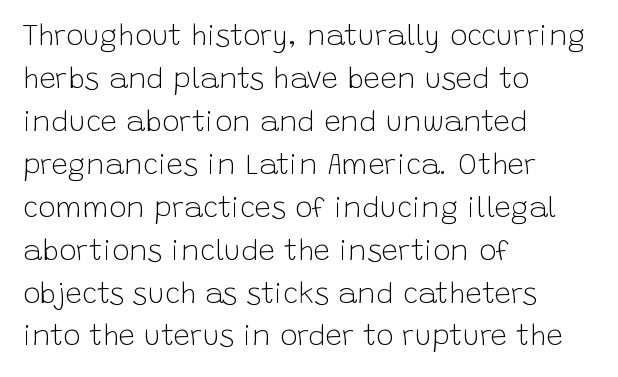
{"serif": "no", "italic": "no", "bold": "no", "weight": "light", "width": "normal", "stroke_contrast": "low", "x_height": "large", "monospaced": "no", "underline": "no", "align": "left", "line_spacing": "normal", "line_spacing_ratio": 1.48, "letter_spacing": "normal", "letter_spacing_em": 0.0, "glyph_px": 29}
